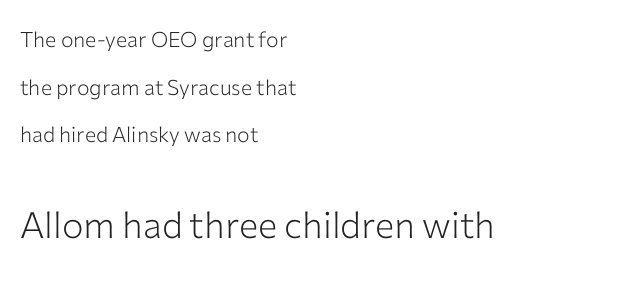
A typesetter would call this proportional, since set widths differ per character. Standard letterfit; no display-style spreading of the glyphs. Compared with typical paragraphs, the rows here are farther apart. Descenders are the only things crossing below the line. In CSS terms this would be text-align: left.
